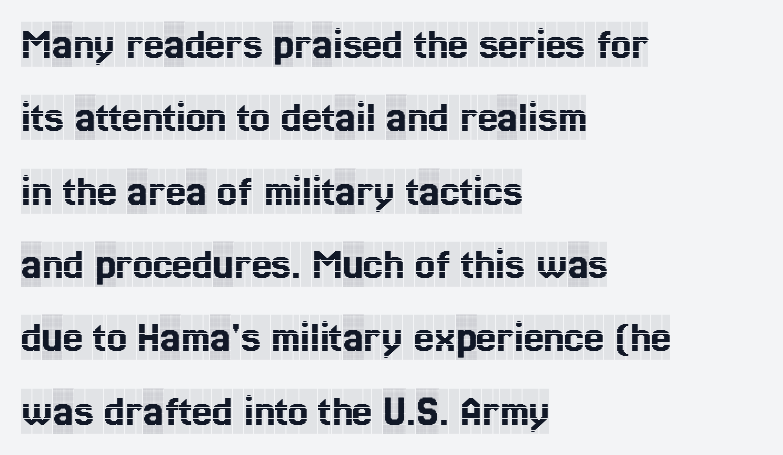
Q: Is the text italic (slanted)? A: No, it is upright.
Q: Is the typeface a serif or a sans-serif typeface? A: Serif.
Q: Is the text underlined? A: No.
Q: How is the paragraph aligned? A: Left-aligned.
Q: Is the spacing between letters normal or unusually wide? A: Normal.
Q: Is the spacing between lines tight, normal or loose? A: Normal.
Q: Width (condensed, normal, or wide)? A: Condensed.
Q: x-height? A: Large.
Q: Monospaced? A: No.
